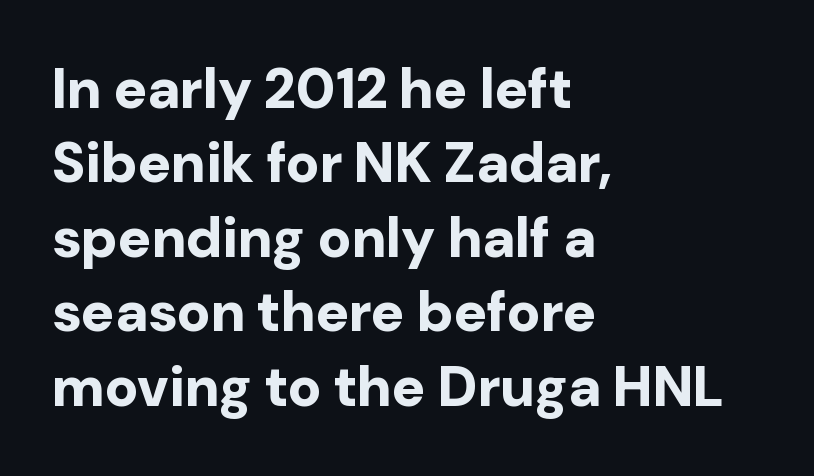
{"serif": "no", "italic": "no", "bold": "yes", "weight": "bold", "width": "normal", "stroke_contrast": "low", "x_height": "medium", "monospaced": "no", "underline": "no", "align": "left", "line_spacing": "normal", "line_spacing_ratio": 1.33, "letter_spacing": "normal", "letter_spacing_em": 0.0, "glyph_px": 56}
